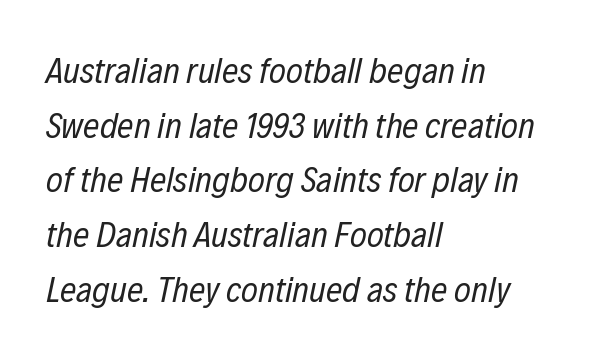
Check under the words: just untouched page. Spacing verdict: proportional, widths tailored to each character. Rendered with sloped, italic letterforms. This sample uses plain, unmodified letter spacing. Regarding leading, the lines here are spaced in the standard way.
